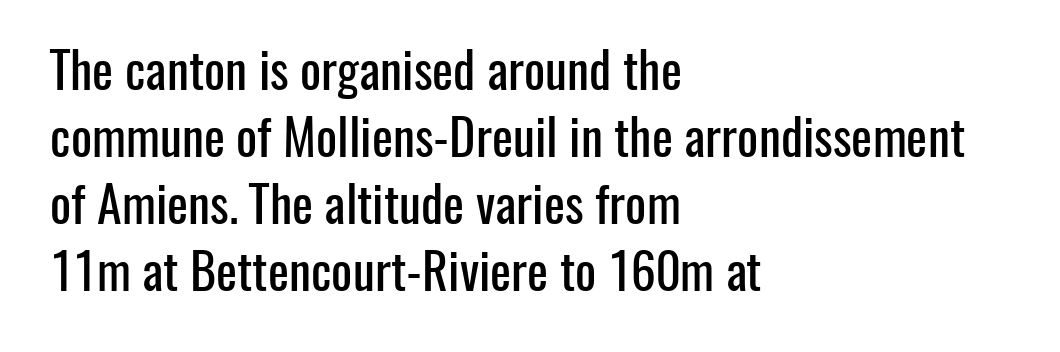
These lines are rendered in a variable-pitch font. The string is rendered with underlining switched off. There is no visible air inserted between adjacent glyphs. Interline gaps are of average width in this sample.
